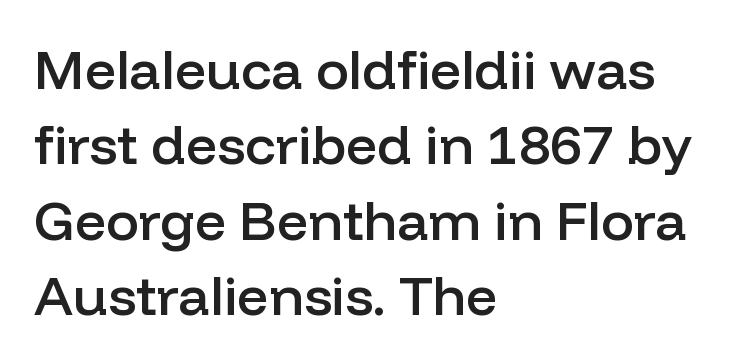
{"serif": "no", "italic": "no", "bold": "semi", "weight": "semibold", "width": "normal", "stroke_contrast": "low", "x_height": "medium", "monospaced": "no", "underline": "no", "align": "left", "line_spacing": "normal", "line_spacing_ratio": 1.37, "letter_spacing": "normal", "letter_spacing_em": 0.0, "glyph_px": 55}
